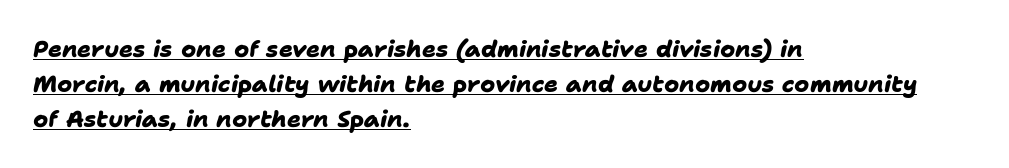
Horizontally, the lines are justified to the leading edge only. Is the type bold? Yes — the strokes are clearly thick and heavy. This sample carries an underscore along the baseline area. The passage shown stacks its lines at a standard gap. The face used here is rendered with its standard letterfit.
